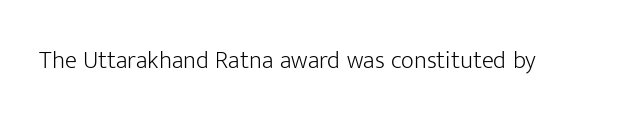
The image shows 25 px text type, upright; set normal letter spacing, not underlined.
